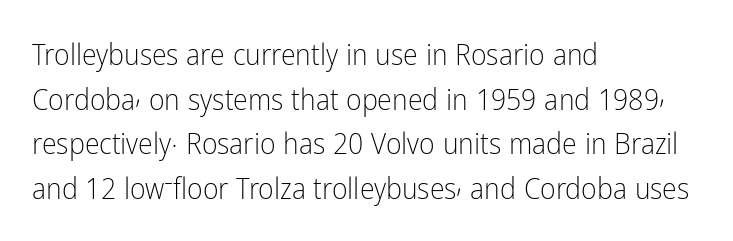
{"serif": "no", "italic": "no", "bold": "no", "weight": "light", "width": "condensed", "stroke_contrast": "low", "x_height": "medium", "monospaced": "no", "underline": "no", "align": "left", "line_spacing": "normal", "line_spacing_ratio": 1.49, "letter_spacing": "normal", "letter_spacing_em": 0.0, "glyph_px": 30}
